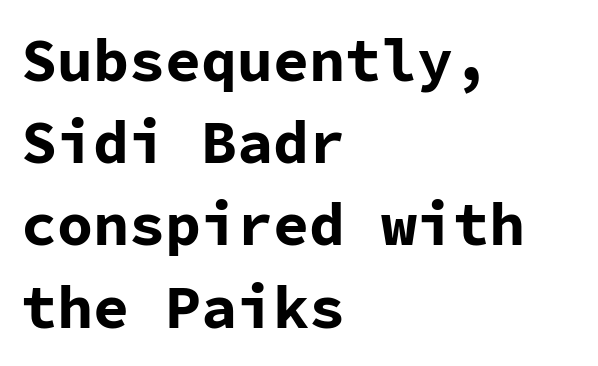
{"serif": "no", "italic": "no", "bold": "yes", "weight": "bold", "width": "normal", "stroke_contrast": "low", "x_height": "medium", "monospaced": "yes", "underline": "no", "align": "left", "line_spacing": "normal", "line_spacing_ratio": 1.37, "letter_spacing": "normal", "letter_spacing_em": 0.0, "glyph_px": 60}
